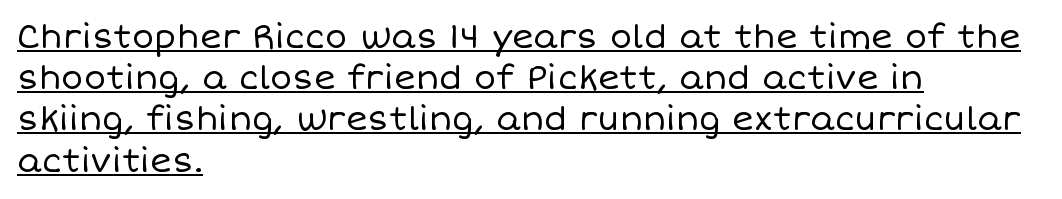
{"italic": "no", "bold": "no", "weight": "regular", "width": "normal", "stroke_contrast": "low", "x_height": "large", "monospaced": "no", "underline": "yes", "align": "left", "line_spacing": "normal", "line_spacing_ratio": 1.25, "letter_spacing": "normal", "letter_spacing_em": 0.0, "glyph_px": 33}
